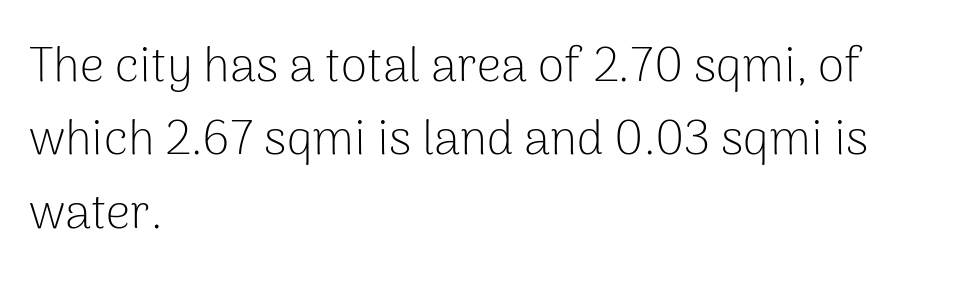
The image shows 48 px light sans-serif type, upright; set left-aligned, normal line spacing (1.53x), normal letter spacing, not underlined; low stroke contrast and a medium x-height.
